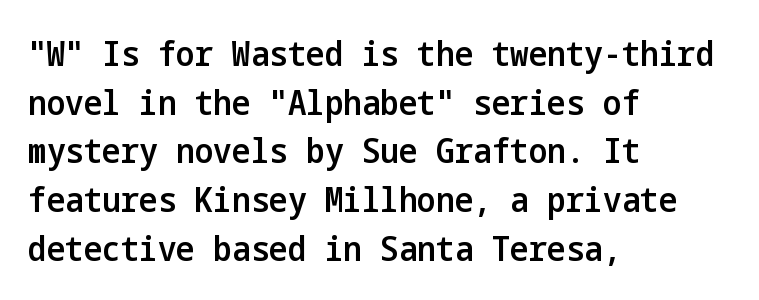
{"serif": "no", "italic": "no", "bold": "semi", "weight": "semibold", "width": "condensed", "stroke_contrast": "low", "x_height": "medium", "underline": "no", "align": "left", "line_spacing": "normal", "line_spacing_ratio": 1.39, "letter_spacing": "normal", "letter_spacing_em": 0.0, "glyph_px": 35}
